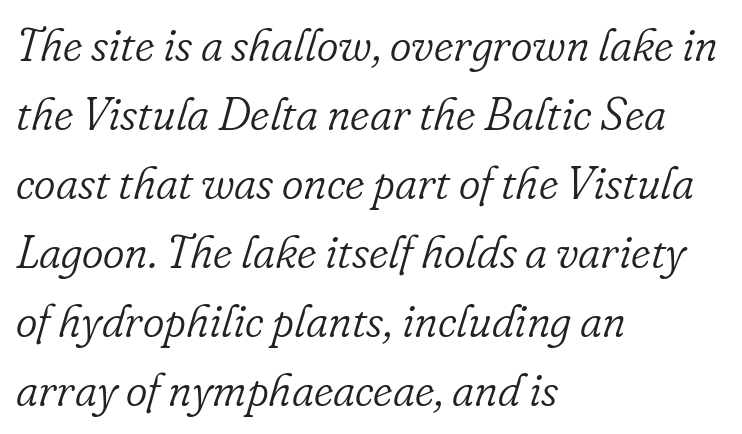
{"serif": "yes", "italic": "yes", "lean": "right", "slant_degrees": 16, "bold": "no", "weight": "light", "width": "normal", "stroke_contrast": "low", "x_height": "small", "monospaced": "no", "underline": "no", "align": "left", "line_spacing": "normal", "line_spacing_ratio": 1.5, "letter_spacing": "normal", "letter_spacing_em": 0.0, "glyph_px": 46}
